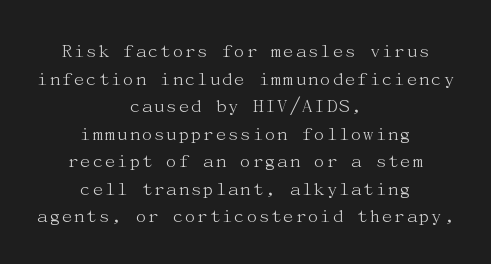
The letters stand straight up with perfectly vertical stems. Each stroke keeps to a modest, everyday thickness or less. Evenly set lines give the paragraph a standard silhouette. Check under the words: just untouched page. Honestly, the letter spacing is just normal — you wouldn't notice it.
